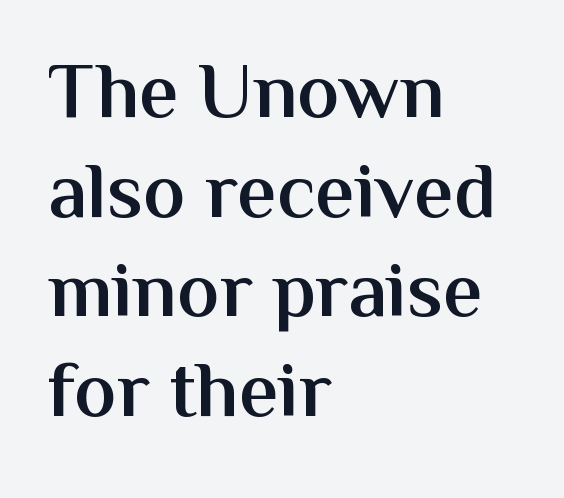
{"serif": "no", "italic": "no", "bold": "semi", "weight": "semibold", "width": "normal", "stroke_contrast": "medium", "x_height": "medium", "monospaced": "no", "underline": "no", "align": "left", "line_spacing": "normal", "line_spacing_ratio": 1.26, "letter_spacing": "normal", "letter_spacing_em": 0.0, "glyph_px": 79}
